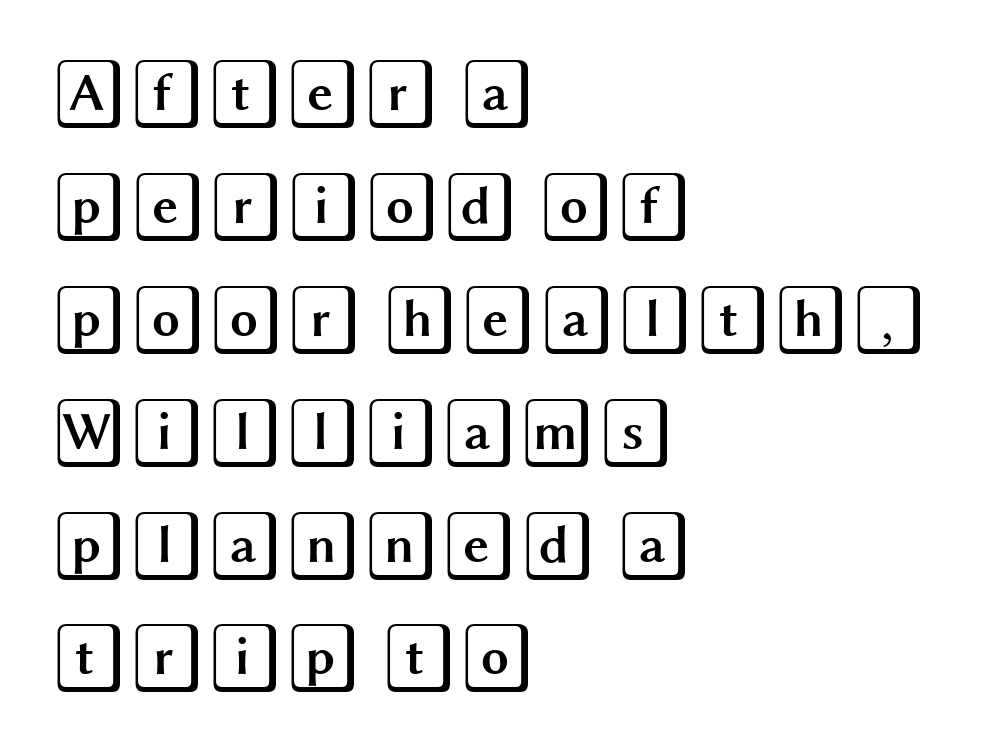
Nobody touched the tracking dial on this one. All the whitespace from short lines collects on the right. Leading matches the norm, producing a regular column. No word sits above an underline. Vertical strokes here are truly vertical.
